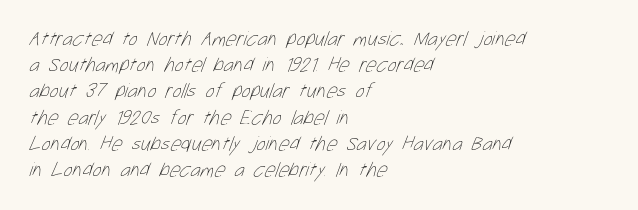
{"bold": "no", "underline": "no", "align": "left", "line_spacing": "normal", "line_spacing_ratio": 1.25, "letter_spacing": "normal", "letter_spacing_em": 0.0, "glyph_px": 21}
